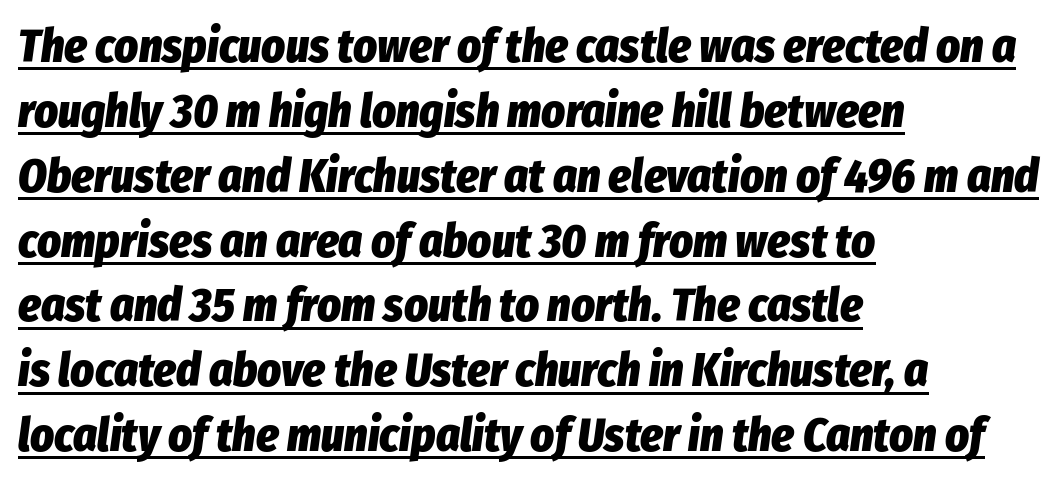
Q: Is the text bold? A: Yes.
Q: Is the text italic (slanted)? A: Yes, it leans right by about 8 degrees.
Q: Is the text underlined? A: Yes.
Q: How is the paragraph aligned? A: Left-aligned.
Q: Is the spacing between letters normal or unusually wide? A: Normal.
Q: Is the spacing between lines tight, normal or loose? A: Normal.
Q: Width (condensed, normal, or wide)? A: Condensed.
Q: Stroke contrast? A: Low.
Q: x-height? A: Medium.
Q: Monospaced? A: No.
